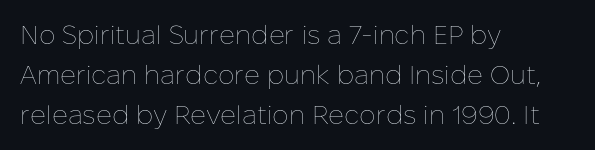
{"italic": "no", "bold": "no", "underline": "no", "align": "left", "line_spacing": "normal", "line_spacing_ratio": 1.54, "letter_spacing": "normal", "letter_spacing_em": 0.0, "glyph_px": 26}
